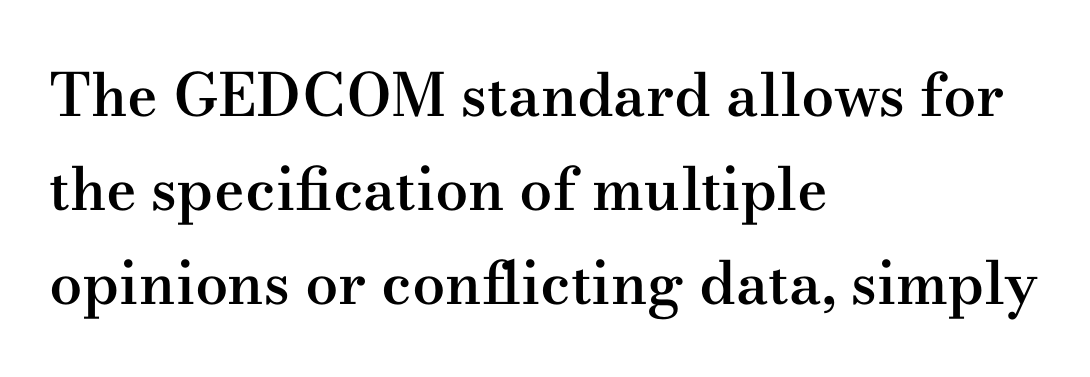
{"serif": "yes", "italic": "no", "bold": "semi", "weight": "semibold", "width": "wide", "stroke_contrast": "medium", "x_height": "small", "monospaced": "no", "underline": "no", "align": "left", "line_spacing": "normal", "line_spacing_ratio": 1.59, "letter_spacing": "normal", "letter_spacing_em": 0.0, "glyph_px": 59}
